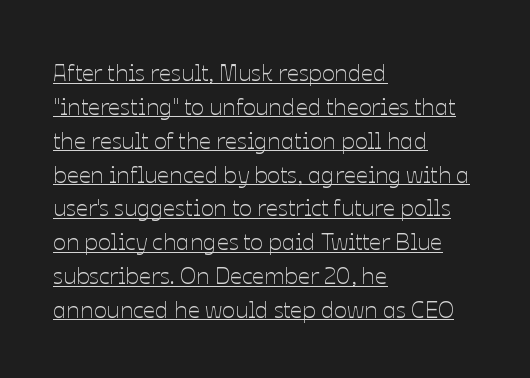
The image shows 24 px text type, upright; set left-aligned, normal line spacing (1.41x), normal letter spacing, underlined.
